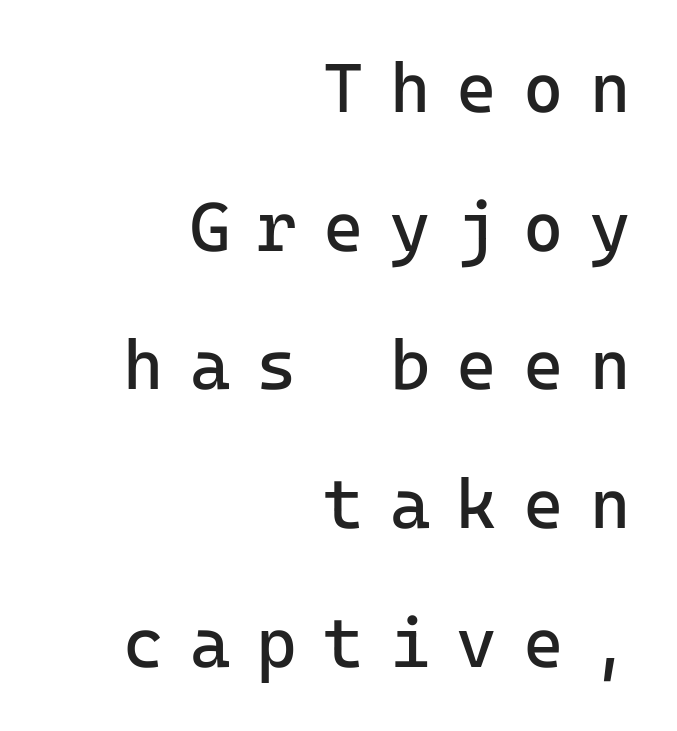
{"serif": "no", "italic": "no", "bold": "no", "weight": "regular", "width": "normal", "stroke_contrast": "low", "x_height": "medium", "monospaced": "yes", "underline": "no", "align": "right", "line_spacing": "loose", "line_spacing_ratio": 2.01, "letter_spacing": "wide", "letter_spacing_em": 0.38, "glyph_px": 69}
